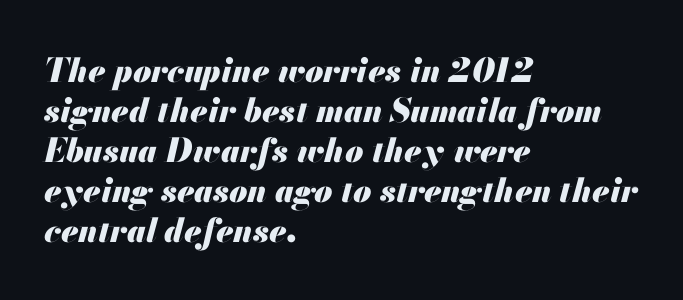
The image shows 33 px heavy type, italic (leaning right); set left-aligned, line spacing 1.21x, normal letter spacing, not underlined; medium stroke contrast and a small x-height.
